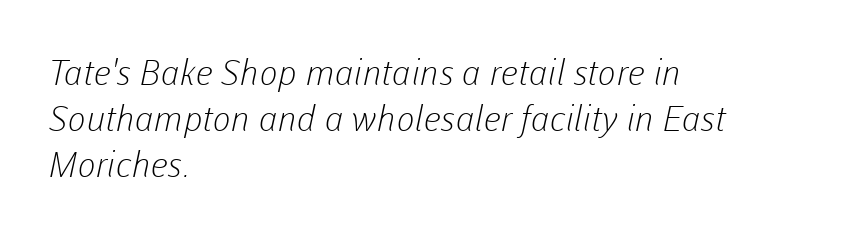
The image shows 35 px light sans-serif type; set left-aligned, normal line spacing (1.32x), normal letter spacing, not underlined; low stroke contrast and a medium x-height.
